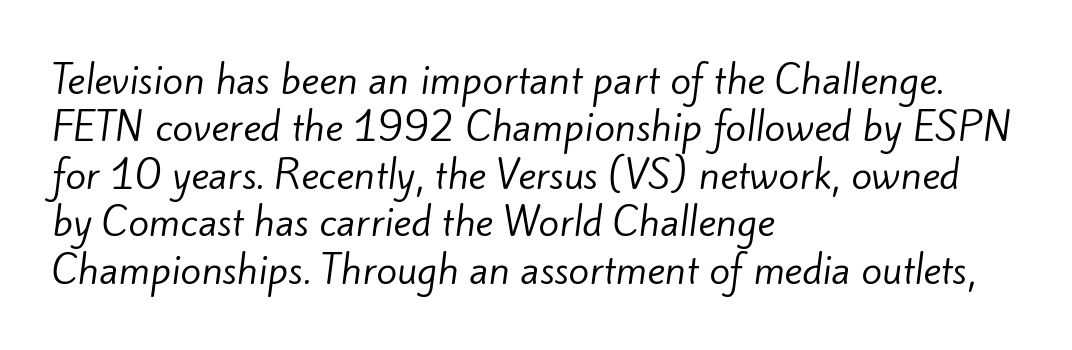
The image shows 38 px regular-weight sans-serif type; set left-aligned, normal line spacing (1.25x), normal letter spacing, not underlined; low stroke contrast and a small x-height.
